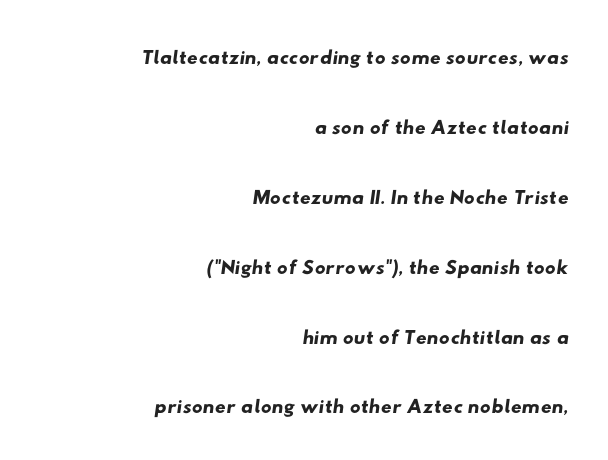
Regarding serifs, this sample does without them. Decoration check: the copy has no underline. Here the designer chose a conventional face with non-uniform glyph widths. These lines keep a tight, regular rhythm from letter to letter. If you measured baseline to baseline, you'd find a long distance.
